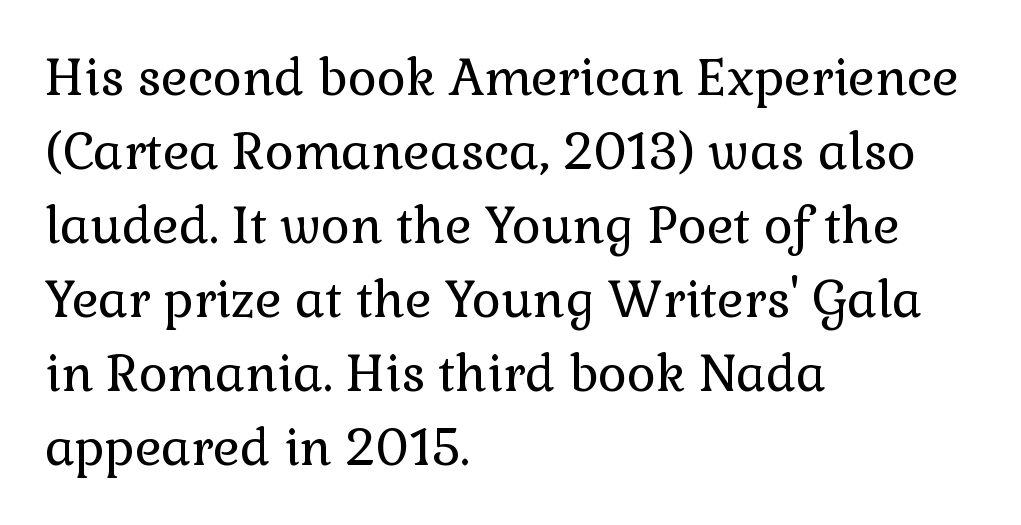
The lines are quadded left. The line texture is even and compact thanks to regular tracking. In terms of letterform style, serifs are clearly present. Compared with typical paragraphs, the rows here are spaced about the same. You could not count columns in this text — the font is proportionally spaced.
